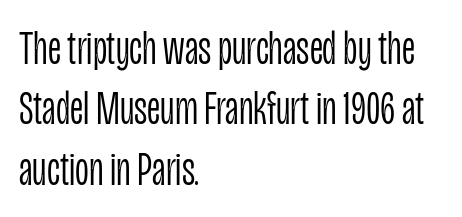
The image shows 48 px light, condensed sans-serif type, upright; set left-aligned, normal line spacing (1.26x), normal letter spacing, not underlined; low stroke contrast and a large x-height.
